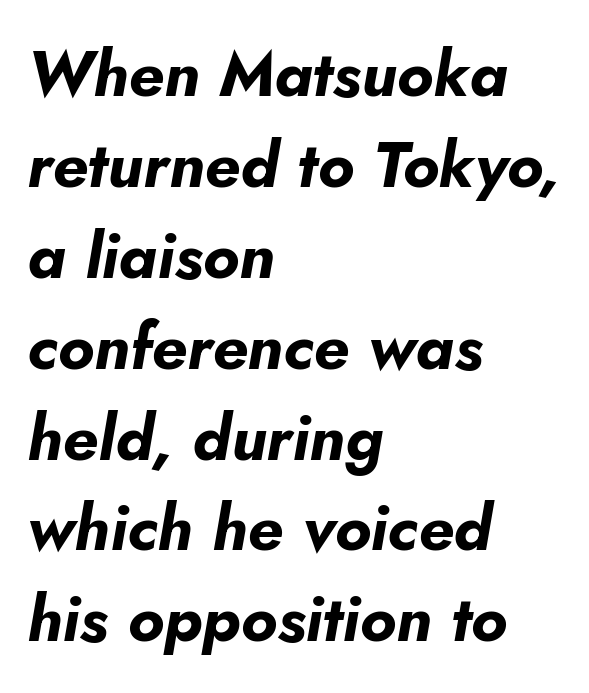
A typesetter would call this zero additional tracking. Check under the words: just untouched page. The passage shown stacks its lines at a standard gap. Short and long lines alike share a common starting point at left.
